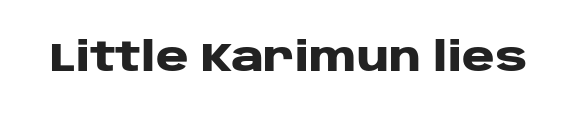
{"serif": "no", "italic": "no", "bold": "yes", "weight": "heavy", "width": "wide", "stroke_contrast": "low", "x_height": "large", "monospaced": "no", "underline": "no", "letter_spacing": "normal", "letter_spacing_em": 0.0, "glyph_px": 40}
